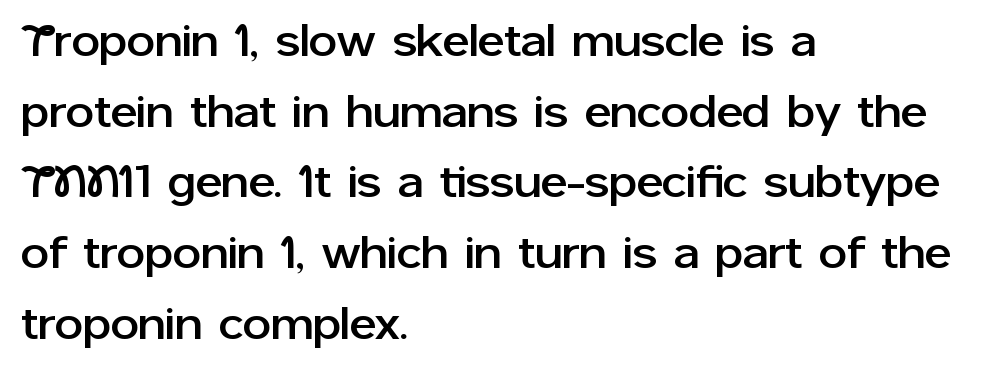
The image shows 45 px sans-serif type, upright; set left-aligned, normal line spacing (1.57x), normal letter spacing, not underlined; low stroke contrast and a medium x-height.
